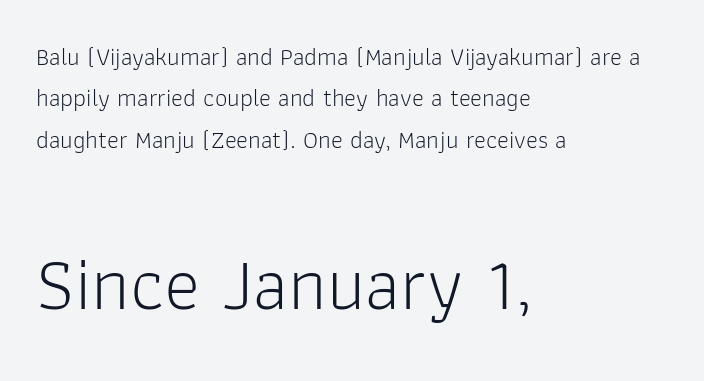
{"serif": "no", "italic": "no", "bold": "no", "weight": "light", "width": "normal", "stroke_contrast": "low", "x_height": "medium", "monospaced": "no", "underline": "no", "align": "left", "line_spacing": "normal", "line_spacing_ratio": 1.66, "letter_spacing": "normal", "letter_spacing_em": 0.0, "larger_block": "second", "size_ratio": 3.04, "glyph_px": 76}
